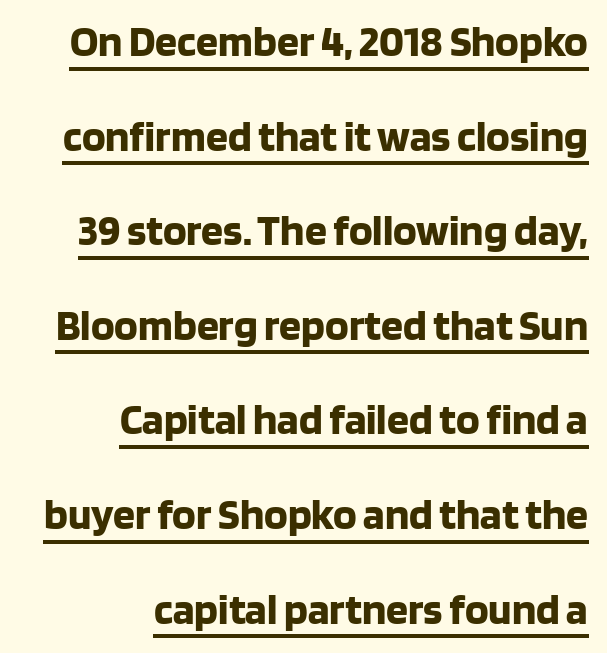
{"serif": "no", "italic": "no", "bold": "yes", "weight": "bold", "width": "normal", "stroke_contrast": "low", "x_height": "large", "monospaced": "no", "underline": "yes", "align": "right", "line_spacing": "loose", "line_spacing_ratio": 2.15, "letter_spacing": "normal", "letter_spacing_em": 0.0, "glyph_px": 44}
